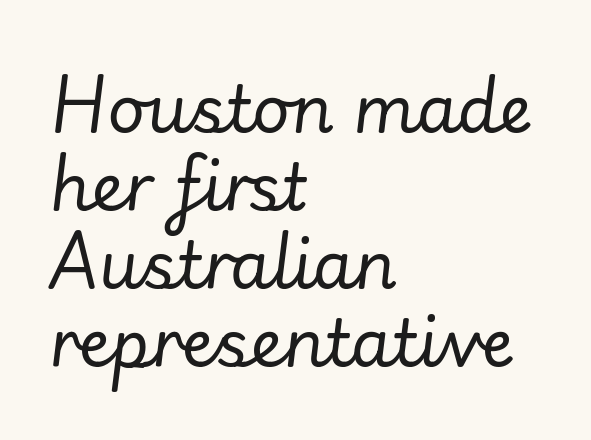
{"italic": "yes", "lean": "right", "slant_degrees": 7, "bold": "no", "weight": "regular", "width": "normal", "stroke_contrast": "low", "x_height": "small", "monospaced": "no", "underline": "no", "align": "left", "line_spacing_ratio": 1.2, "letter_spacing": "normal", "letter_spacing_em": 0.0, "glyph_px": 65}
